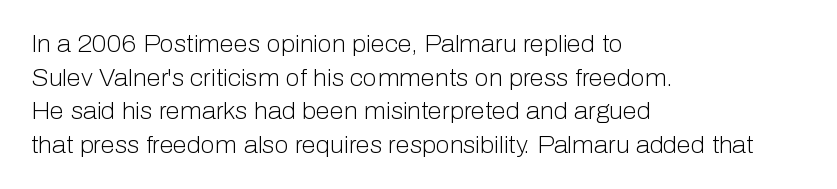
{"italic": "no", "bold": "no", "underline": "no", "align": "left", "line_spacing": "normal", "line_spacing_ratio": 1.46, "letter_spacing": "normal", "letter_spacing_em": 0.0, "glyph_px": 23}
